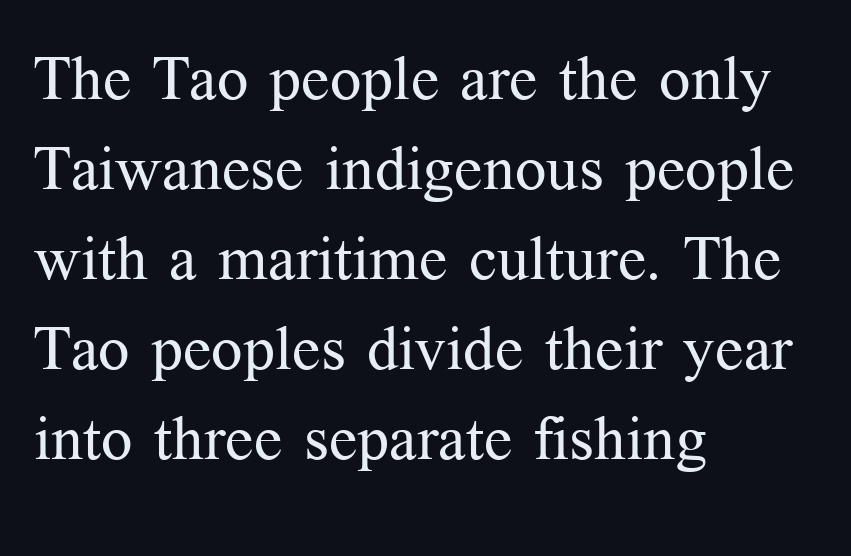
Q: Is the text bold? A: No.
Q: Is the text italic (slanted)? A: No, it is upright.
Q: Is the typeface a serif or a sans-serif typeface? A: Serif.
Q: Is the text underlined? A: No.
Q: How is the paragraph aligned? A: Left-aligned.
Q: Is the spacing between letters normal or unusually wide? A: Normal.
Q: Is the spacing between lines tight, normal or loose? A: Normal.
Q: Width (condensed, normal, or wide)? A: Normal.
Q: Stroke contrast? A: Medium.
Q: x-height? A: Medium.
Q: Monospaced? A: No.
